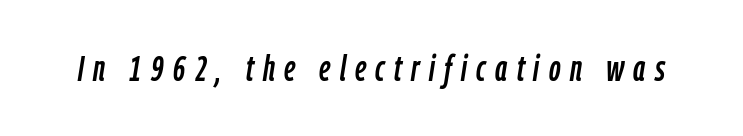
Q: Is the text italic (slanted)? A: Yes, it leans right by about 9 degrees.
Q: Is the text underlined? A: No.
Q: Is the spacing between letters normal or unusually wide? A: Unusually wide.
Q: Width (condensed, normal, or wide)? A: Condensed.
Q: Stroke contrast? A: Low.
Q: x-height? A: Medium.
Q: Monospaced? A: No.
